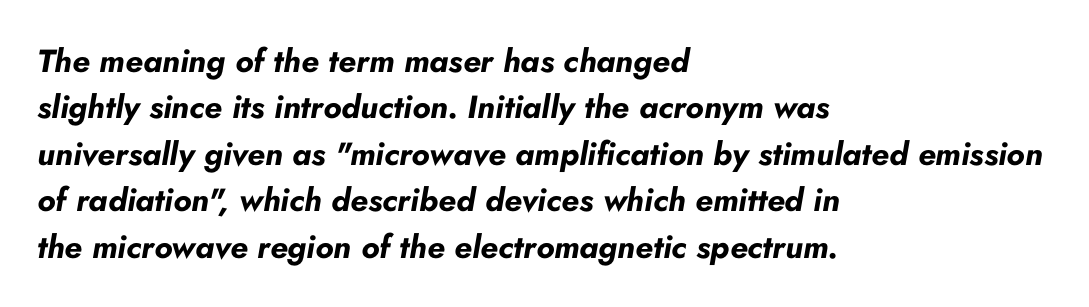
Q: Is the text bold? A: Yes.
Q: Is the text italic (slanted)? A: Yes, it leans right by about 10 degrees.
Q: Is the text underlined? A: No.
Q: How is the paragraph aligned? A: Left-aligned.
Q: Is the spacing between letters normal or unusually wide? A: Normal.
Q: Is the spacing between lines tight, normal or loose? A: Normal.
Q: Width (condensed, normal, or wide)? A: Normal.
Q: Stroke contrast? A: Low.
Q: x-height? A: Small.
Q: Monospaced? A: No.
